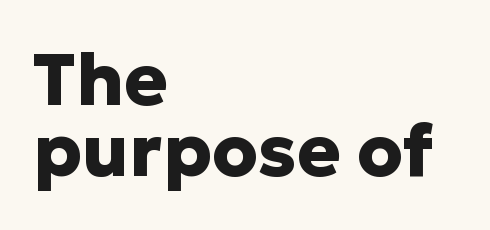
No extra tracking has been applied to these lines. These words are printed bold, with thick strokes throughout. These lines are rendered in a variable-pitch font. Summary of vertical rhythm: compact, with narrow interline spacing.
